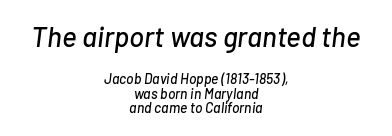
{"italic": "yes", "lean": "right", "slant_degrees": 7, "width": "normal", "stroke_contrast": "low", "x_height": "medium", "monospaced": "no", "underline": "no", "align": "center", "line_spacing": "tight", "line_spacing_ratio": 1.03, "letter_spacing": "normal", "letter_spacing_em": 0.0, "larger_block": "first", "size_ratio": 2.0, "glyph_px": 28}
